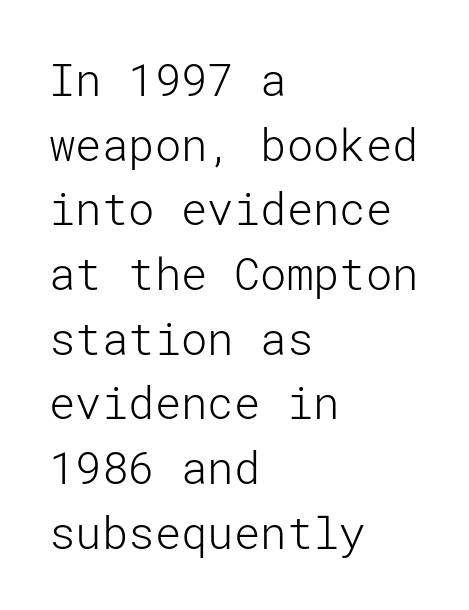
{"serif": "no", "italic": "no", "bold": "no", "weight": "light", "width": "normal", "stroke_contrast": "low", "x_height": "medium", "underline": "no", "align": "left", "line_spacing": "normal", "line_spacing_ratio": 1.47, "letter_spacing": "normal", "letter_spacing_em": 0.0, "glyph_px": 44}
